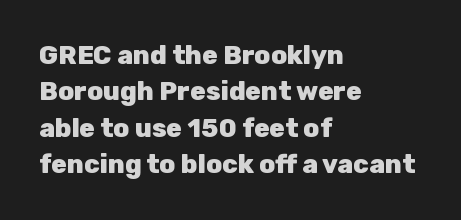
Q: Is the text bold? A: Yes.
Q: Is the text italic (slanted)? A: No, it is upright.
Q: Is the text underlined? A: No.
Q: How is the paragraph aligned? A: Left-aligned.
Q: Is the spacing between letters normal or unusually wide? A: Normal.
Q: Is the spacing between lines tight, normal or loose? A: Normal.
